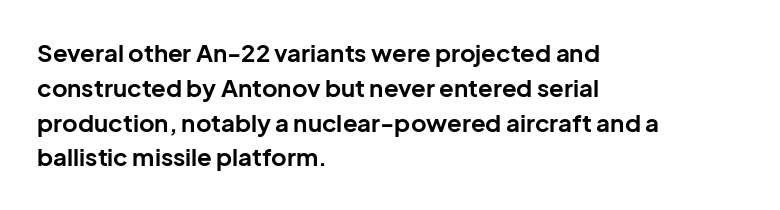
Q: Is the text bold? A: Yes.
Q: Is the text italic (slanted)? A: No, it is upright.
Q: Is the text underlined? A: No.
Q: How is the paragraph aligned? A: Left-aligned.
Q: Is the spacing between letters normal or unusually wide? A: Normal.
Q: Is the spacing between lines tight, normal or loose? A: Normal.
